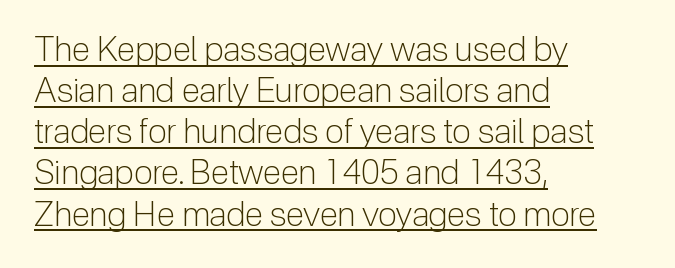
The image shows 34 px light sans-serif type, upright; set left-aligned, line spacing 1.21x, normal letter spacing, underlined; low stroke contrast and a medium x-height.
